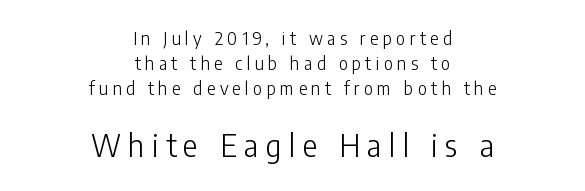
The image shows 31 px light, condensed sans-serif type, upright; set centered, normal line spacing (1.38x), unusually wide letter spacing (+0.24 em), not underlined; the second (bottom) block is 1.72x larger; low stroke contrast and a medium x-height.
